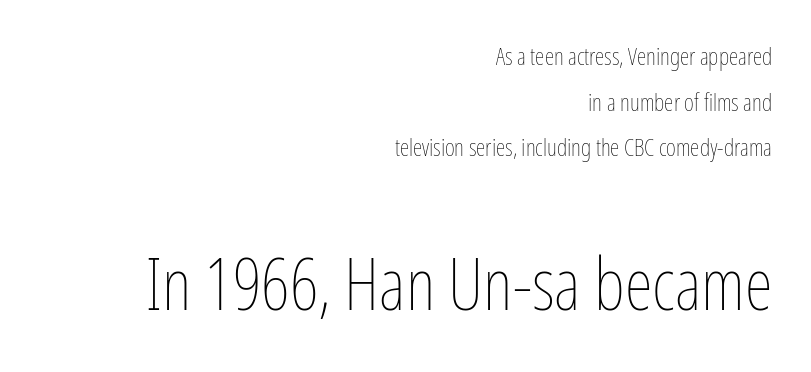
Q: Is the text bold? A: No.
Q: Is the text italic (slanted)? A: No, it is upright.
Q: Is the text underlined? A: No.
Q: How is the paragraph aligned? A: Right-aligned.
Q: Is the spacing between letters normal or unusually wide? A: Normal.
Q: Is the spacing between lines tight, normal or loose? A: Loose.
Q: Which block of text is set in a larger size, the first (top) or the second (bottom)? A: The second (bottom) one.
Q: Width (condensed, normal, or wide)? A: Condensed.
Q: Stroke contrast? A: Low.
Q: x-height? A: Medium.
Q: Monospaced? A: No.
